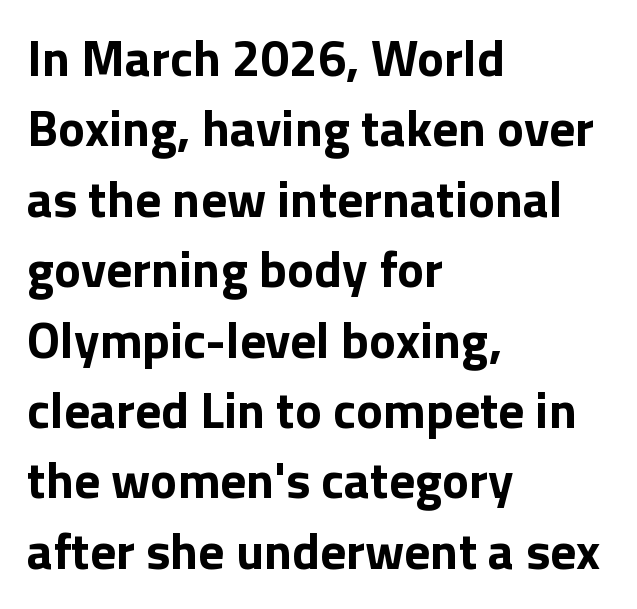
The image shows 51 px bold sans-serif type, upright; set left-aligned, normal line spacing (1.38x), normal letter spacing, not underlined; low stroke contrast and a medium x-height.
